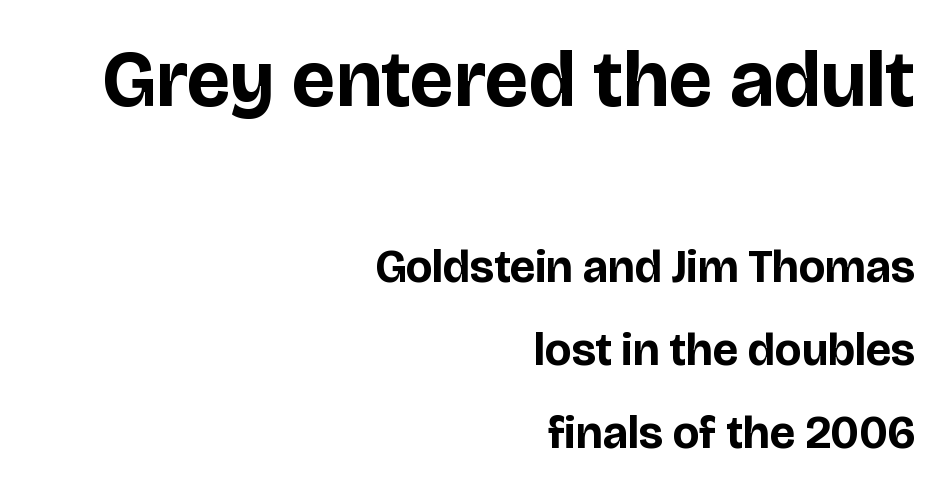
Proportional: the letters do not fall into vertical columns. The lettering stays uniformly vertical, giving the passage a roman look. Nobody touched the tracking dial on this one. The compositor pushed each line to the right boundary.
